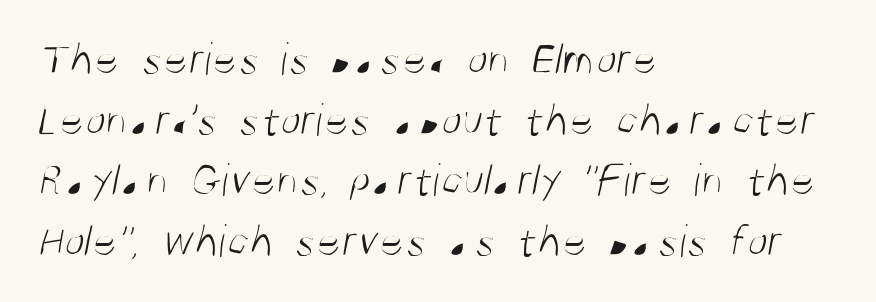
The image shows 47 px light, condensed sans-serif type; set left-aligned, normal line spacing (1.29x), normal letter spacing, not underlined; medium stroke contrast and a large x-height.
